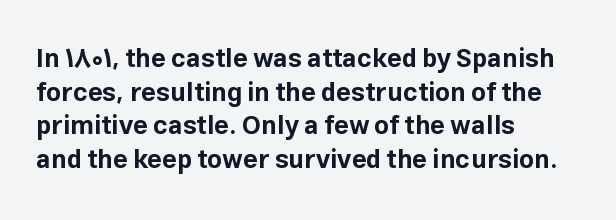
The image shows 26 px bold type, upright; set left-aligned, normal line spacing (1.29x), normal letter spacing, not underlined.
